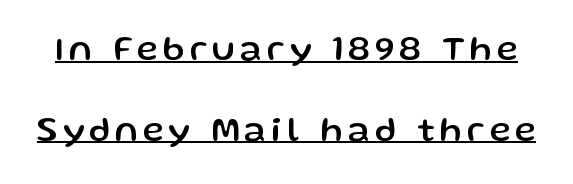
{"serif": "no", "italic": "no", "width": "normal", "stroke_contrast": "low", "x_height": "medium", "monospaced": "no", "underline": "yes", "line_spacing": "loose", "line_spacing_ratio": 2.24, "glyph_px": 36}
